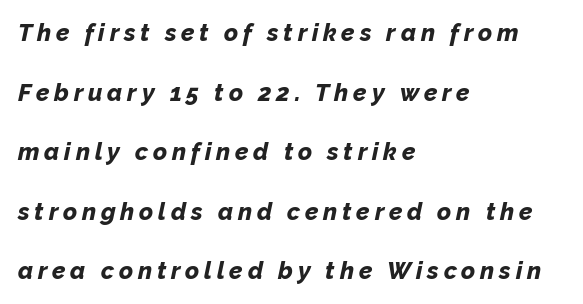
{"italic": "yes", "lean": "right", "slant_degrees": 12, "bold": "yes", "underline": "no", "align": "left", "line_spacing": "loose", "line_spacing_ratio": 2.48, "letter_spacing": "wide", "letter_spacing_em": 0.2, "glyph_px": 24}
